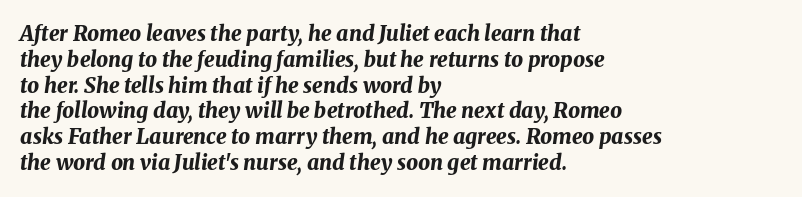
{"italic": "yes", "lean": "right", "slant_degrees": 8, "bold": "yes", "underline": "no", "align": "left", "line_spacing_ratio": 1.23, "letter_spacing": "normal", "letter_spacing_em": 0.0, "glyph_px": 21}
